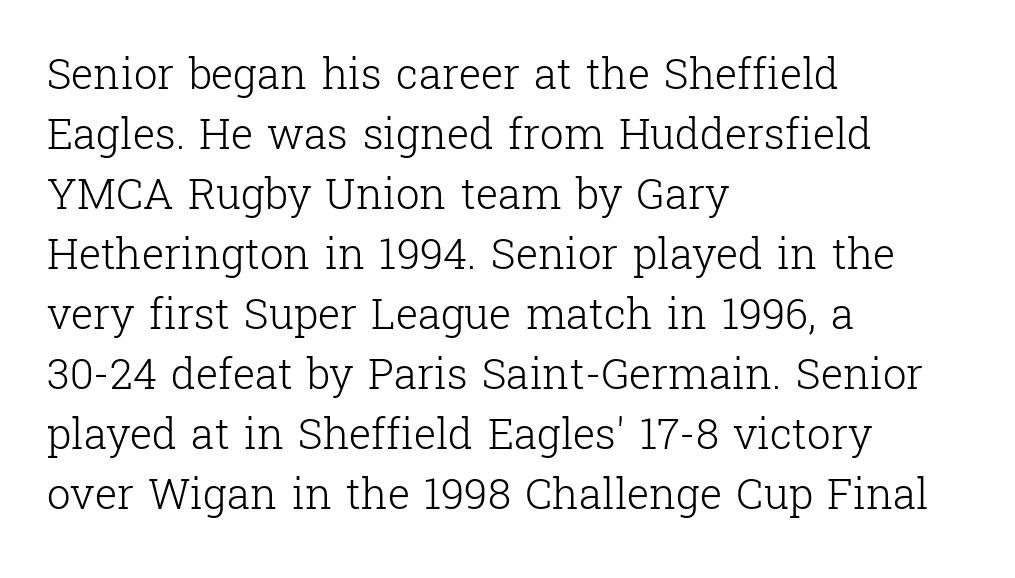
{"serif": "yes", "italic": "no", "bold": "no", "weight": "light", "width": "normal", "stroke_contrast": "low", "x_height": "medium", "monospaced": "no", "underline": "no", "align": "left", "line_spacing": "normal", "line_spacing_ratio": 1.43, "letter_spacing": "normal", "letter_spacing_em": 0.0, "glyph_px": 42}
